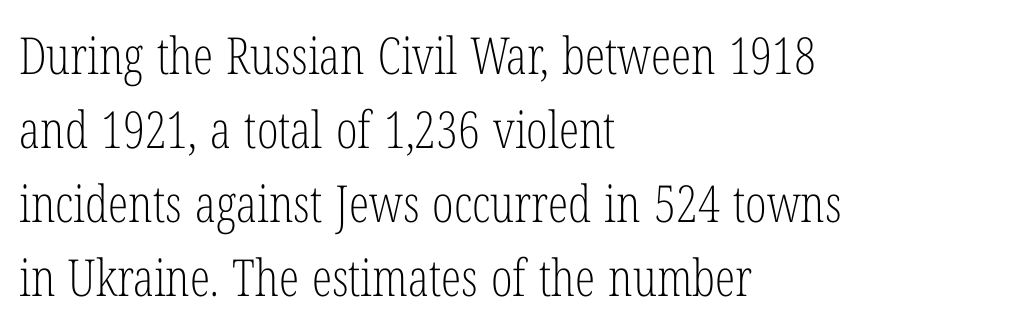
The image shows 51 px light, condensed serif type, upright; set left-aligned, normal line spacing (1.45x), normal letter spacing, not underlined; low stroke contrast and a medium x-height.
